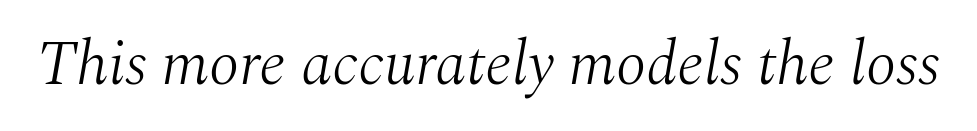
The image shows 62 px light serif type, italic (leaning right); set normal letter spacing, not underlined; medium stroke contrast and a medium x-height.
